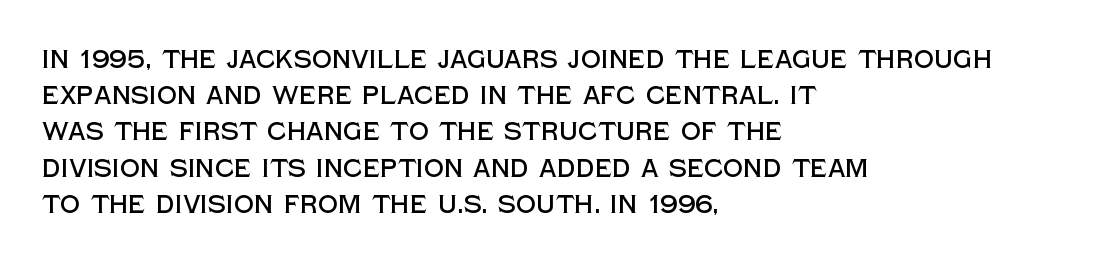
This sample keeps an unexceptional amount of space between lines. Characters follow at the spacing the type designer built in. Leftover space on each line is placed entirely after the last word. Nobody drew a line under any word here. The font's upright variant was chosen for this text.
